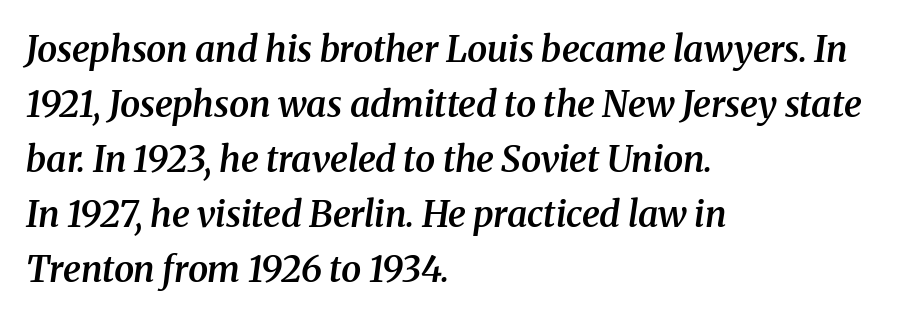
The image shows 36 px semibold serif type, italic (leaning right); set left-aligned, normal line spacing (1.53x), normal letter spacing, not underlined; medium stroke contrast and a medium x-height.
